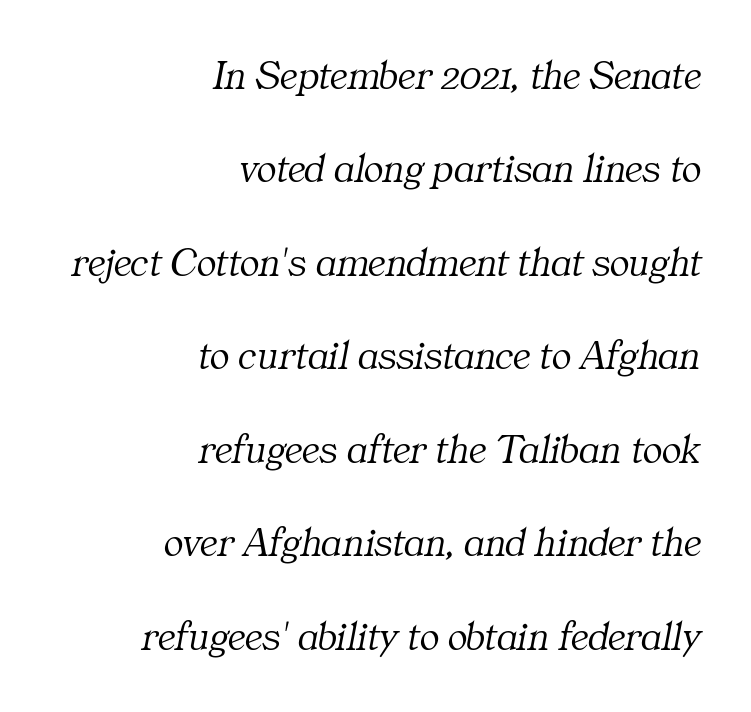
The image shows 41 px light serif type, italic (leaning right); set right-aligned, loose line spacing (2.28x), normal letter spacing, not underlined; medium stroke contrast and a medium x-height.
